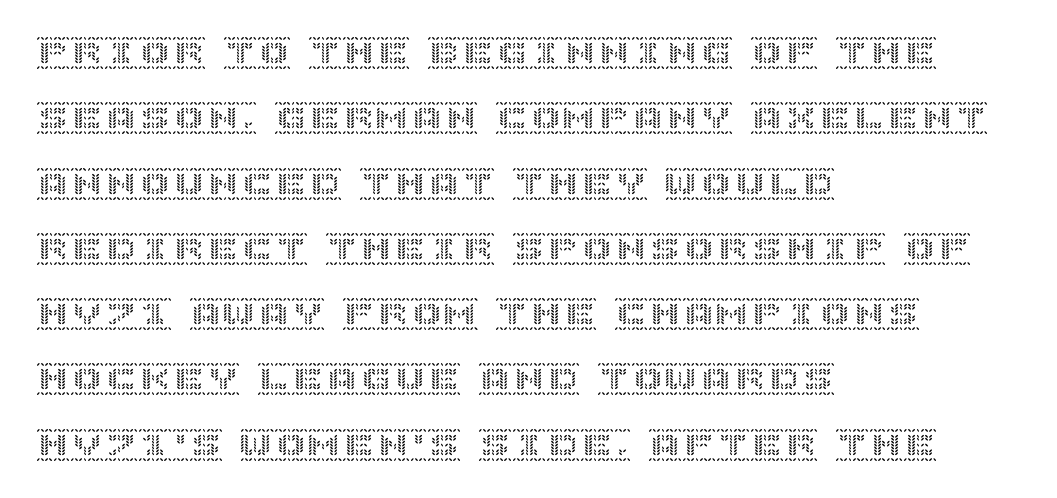
The image shows 34 px text type, upright; set left-aligned, loose line spacing (1.92x), normal letter spacing, not underlined; a large x-height.
